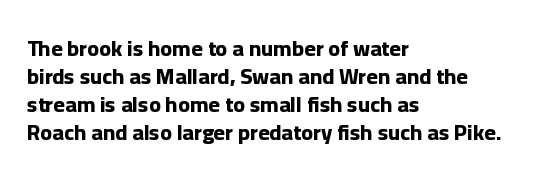
The image shows 22 px bold type, upright; set left-aligned, normal line spacing (1.27x), normal letter spacing, not underlined.
